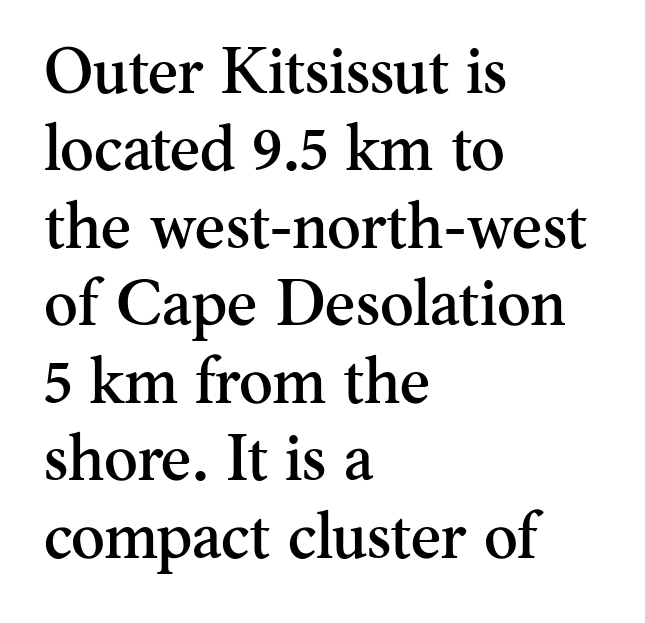
These lines stack with their left ends in a neat column. The passage shown is not underscored anywhere. Do the characters align in a grid? No, the font is proportional. The glyphs in this specimen are seriffed. The typography opts for an upright posture over an oblique one. Tracking here is standard; glyphs follow each other at the usual distance.
